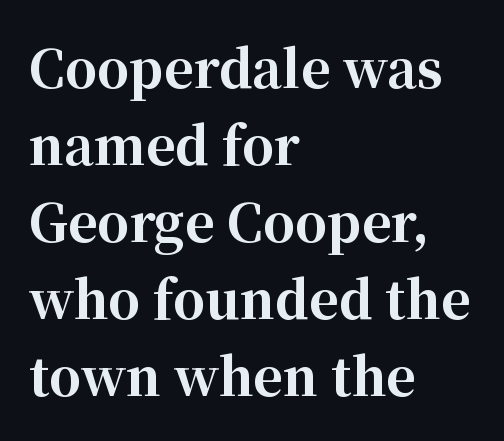
The image shows 51 px bold serif type, upright; set left-aligned, normal line spacing (1.51x), normal letter spacing, not underlined; high stroke contrast and a medium x-height.
